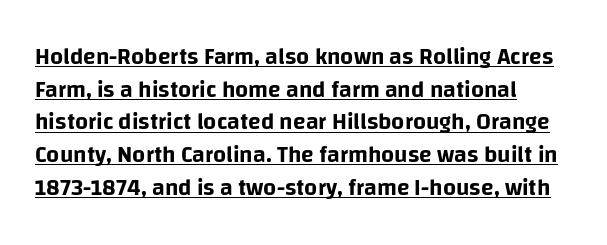
Q: Is the text italic (slanted)? A: No, it is upright.
Q: Is the text underlined? A: Yes.
Q: How is the paragraph aligned? A: Left-aligned.
Q: Is the spacing between letters normal or unusually wide? A: Normal.
Q: Is the spacing between lines tight, normal or loose? A: Normal.
